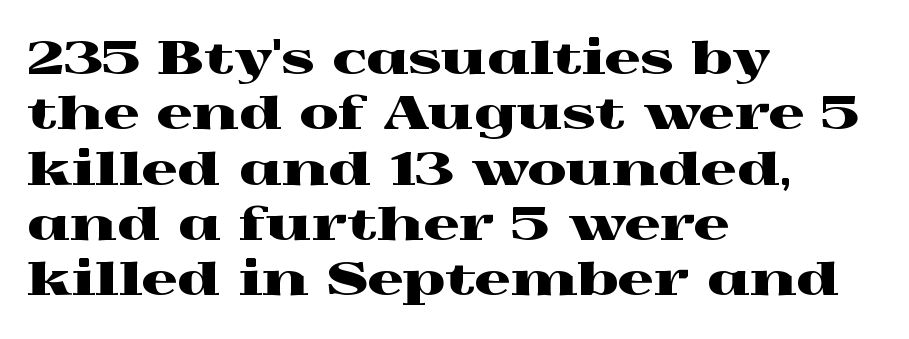
Q: Is the text italic (slanted)? A: No, it is upright.
Q: Is the typeface a serif or a sans-serif typeface? A: Serif.
Q: Is the text underlined? A: No.
Q: How is the paragraph aligned? A: Left-aligned.
Q: Is the spacing between letters normal or unusually wide? A: Normal.
Q: Width (condensed, normal, or wide)? A: Wide.
Q: x-height? A: Medium.
Q: Monospaced? A: No.
